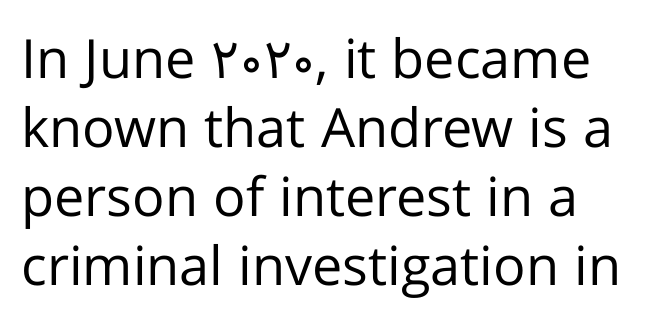
The image shows 54 px regular-weight sans-serif type, upright; set normal line spacing (1.28x), normal letter spacing, not underlined; low stroke contrast and a medium x-height.
